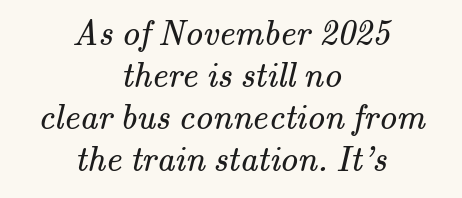
Any mark beneath the type? The region is blank. Type style note: has serifs. Stroke thickness stays within the range of a standard reading face or lighter. Is this a fixed-width face? No — the glyphs have proportional, varying widths. The letters sit at their default tracking, neither squeezed nor spread. The text block is weighted toward neither margin, spreading evenly from the middle.
